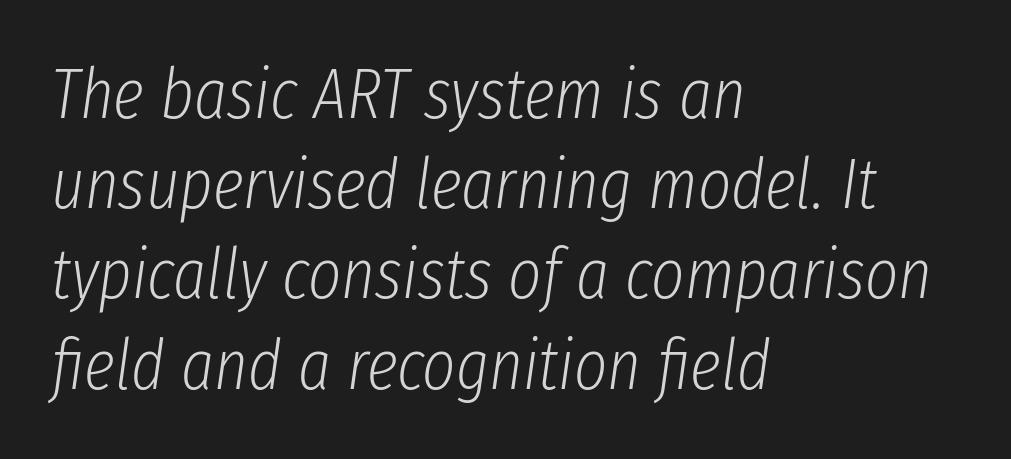
Q: Is the text bold? A: No.
Q: Is the text italic (slanted)? A: Yes, it leans right by about 8 degrees.
Q: Is the text underlined? A: No.
Q: How is the paragraph aligned? A: Left-aligned.
Q: Is the spacing between letters normal or unusually wide? A: Normal.
Q: Is the spacing between lines tight, normal or loose? A: Normal.
Q: Width (condensed, normal, or wide)? A: Condensed.
Q: Stroke contrast? A: Low.
Q: x-height? A: Medium.
Q: Monospaced? A: No.
